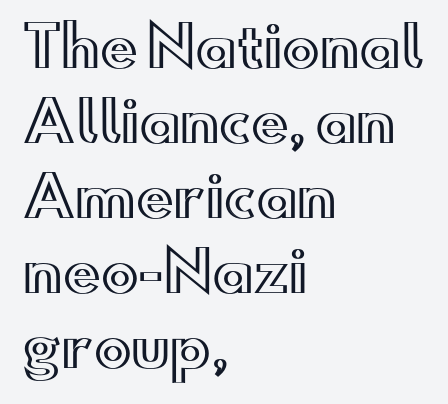
{"italic": "no", "width": "wide", "x_height": "small", "monospaced": "no", "underline": "no", "align": "left", "line_spacing": "normal", "line_spacing_ratio": 1.34, "letter_spacing": "normal", "letter_spacing_em": 0.0, "glyph_px": 56}
